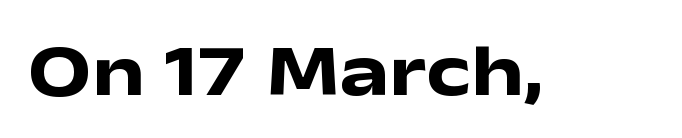
The image shows 74 px heavy, wide sans-serif type, upright; set normal letter spacing, not underlined; low stroke contrast and a medium x-height.
